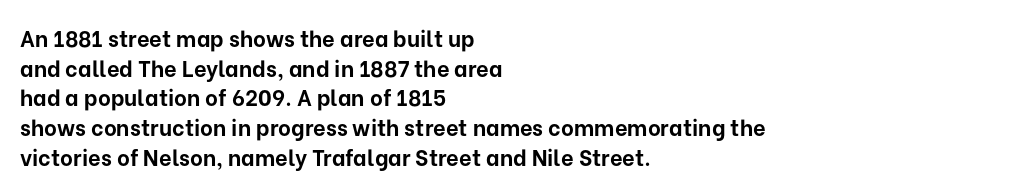
Caption: standard tracking, unaltered. Bold? Absolutely — the strokes are thick and heavy. Where is the straight margin? On the left. The line-height multiplier appears to be the usual default. Underlining? Definitely not there. Upright lettering throughout.
